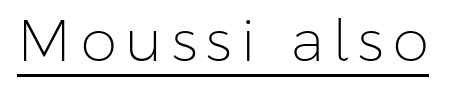
{"serif": "no", "italic": "no", "bold": "no", "weight": "light", "width": "normal", "stroke_contrast": "low", "x_height": "medium", "monospaced": "no", "underline": "yes", "glyph_px": 58}
